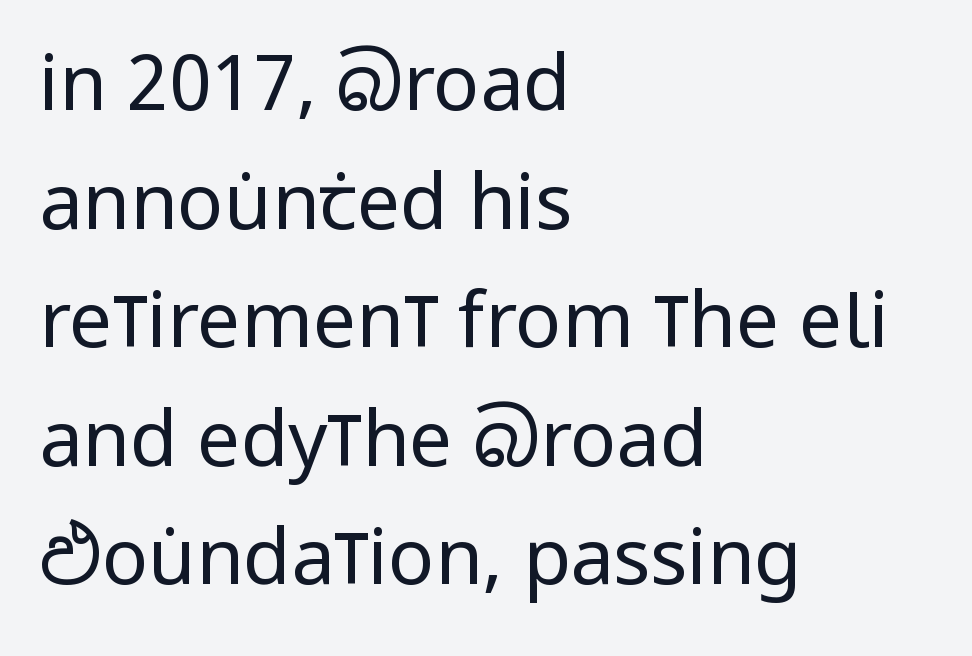
Q: Is the text bold? A: No.
Q: Is the text italic (slanted)? A: No, it is upright.
Q: Is the typeface a serif or a sans-serif typeface? A: Sans-serif.
Q: Is the text underlined? A: No.
Q: How is the paragraph aligned? A: Left-aligned.
Q: Is the spacing between letters normal or unusually wide? A: Normal.
Q: Is the spacing between lines tight, normal or loose? A: Normal.
Q: Width (condensed, normal, or wide)? A: Condensed.
Q: Stroke contrast? A: Low.
Q: x-height? A: Large.
Q: Monospaced? A: No.
